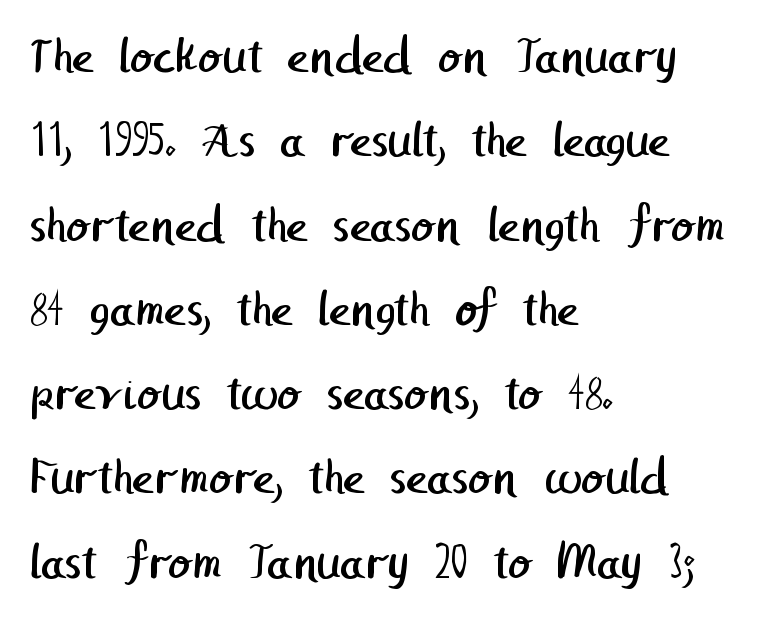
{"serif": "no", "bold": "no", "weight": "regular", "width": "normal", "stroke_contrast": "low", "x_height": "medium", "underline": "no", "align": "left", "line_spacing": "normal", "line_spacing_ratio": 1.59, "letter_spacing": "normal", "letter_spacing_em": 0.0, "glyph_px": 53}
